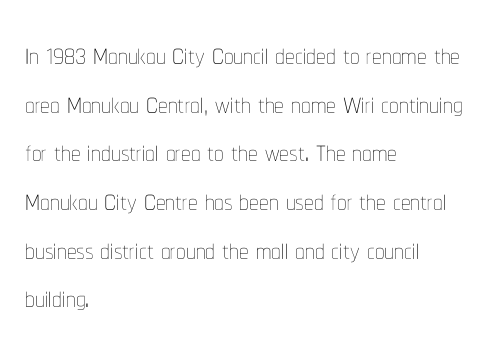
The image shows 38 px thin, condensed type, upright; set left-aligned, normal line spacing (1.28x), normal letter spacing, not underlined; low stroke contrast and a medium x-height.
